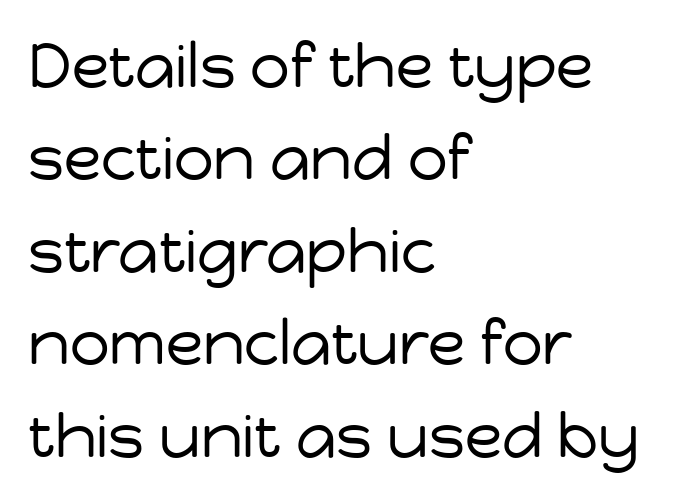
Q: Is the text bold? A: No.
Q: Is the text italic (slanted)? A: No, it is upright.
Q: Is the typeface a serif or a sans-serif typeface? A: Sans-serif.
Q: Is the text underlined? A: No.
Q: How is the paragraph aligned? A: Left-aligned.
Q: Is the spacing between letters normal or unusually wide? A: Normal.
Q: Is the spacing between lines tight, normal or loose? A: Normal.
Q: Width (condensed, normal, or wide)? A: Normal.
Q: Stroke contrast? A: Low.
Q: x-height? A: Medium.
Q: Monospaced? A: No.
